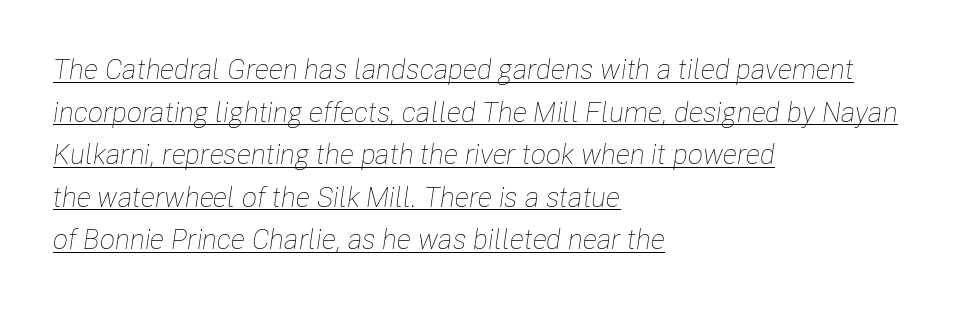
The image shows 28 px thin, condensed type, italic (leaning right); set left-aligned, normal line spacing (1.52x), normal letter spacing, underlined; low stroke contrast and a medium x-height.
